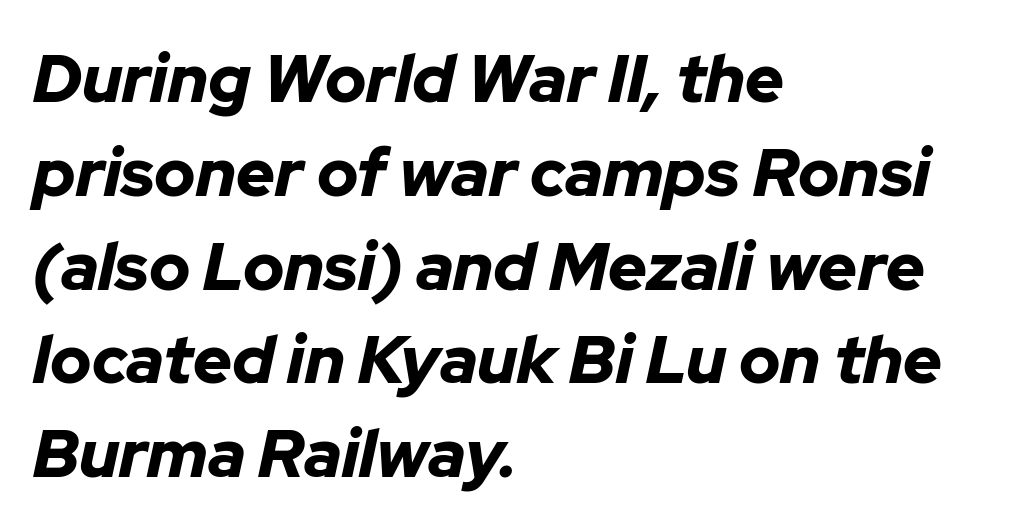
{"italic": "yes", "lean": "right", "slant_degrees": 12, "bold": "yes", "weight": "bold", "width": "normal", "stroke_contrast": "low", "x_height": "medium", "monospaced": "no", "underline": "no", "align": "left", "line_spacing": "normal", "line_spacing_ratio": 1.4, "letter_spacing": "normal", "letter_spacing_em": 0.0, "glyph_px": 67}
